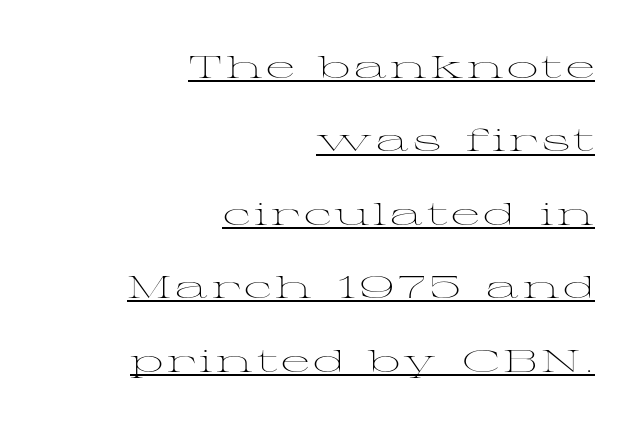
Is this a fixed-width face? No — the glyphs have proportional, varying widths. Somebody hit Ctrl+U on this one — the words are underlined. Weight: in the light-to-regular range. Regarding serifs, this sample has them.
